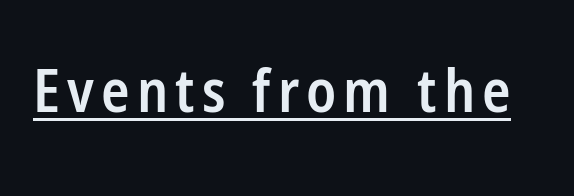
The image shows 59 px semibold, condensed sans-serif type, upright; set underlined; low stroke contrast and a medium x-height.
